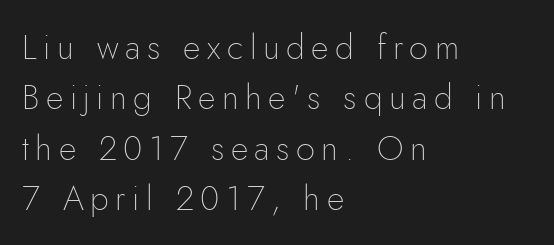
Is this a fixed-width face? No — the glyphs have proportional, varying widths. Line beginnings align vertically; line endings do not. The lettering holds an erect, upright posture throughout. Is this a heavy cut? Hardly; it is regular or lighter.
